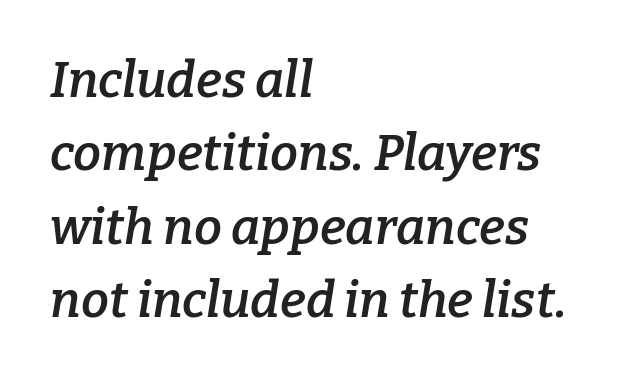
{"serif": "yes", "italic": "yes", "lean": "right", "slant_degrees": 9, "bold": "semi", "weight": "semibold", "width": "normal", "stroke_contrast": "low", "x_height": "medium", "monospaced": "no", "underline": "no", "align": "left", "line_spacing": "normal", "line_spacing_ratio": 1.47, "letter_spacing": "normal", "letter_spacing_em": 0.0, "glyph_px": 50}
